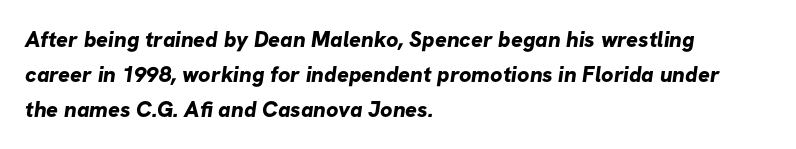
Q: Is the text bold? A: Yes.
Q: Is the text underlined? A: No.
Q: How is the paragraph aligned? A: Left-aligned.
Q: Is the spacing between letters normal or unusually wide? A: Normal.
Q: Is the spacing between lines tight, normal or loose? A: Normal.
